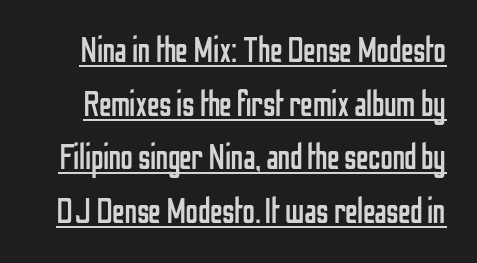
Q: Is the text bold? A: No.
Q: Is the text italic (slanted)? A: No, it is upright.
Q: Is the typeface a serif or a sans-serif typeface? A: Sans-serif.
Q: Is the text underlined? A: Yes.
Q: Is the spacing between letters normal or unusually wide? A: Normal.
Q: Is the spacing between lines tight, normal or loose? A: Normal.
Q: Width (condensed, normal, or wide)? A: Condensed.
Q: Stroke contrast? A: Low.
Q: x-height? A: Medium.
Q: Monospaced? A: No.
